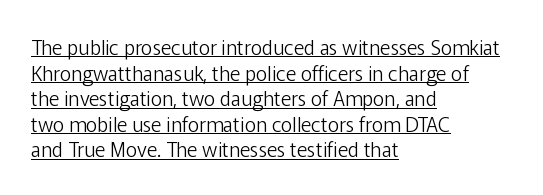
The rows are spaced the way most documents space them. The specimen includes a rule beneath the text block's lines. Heft: none added — not bold. A typesetter would call this zero additional tracking. Line beginnings align vertically; line endings do not.
